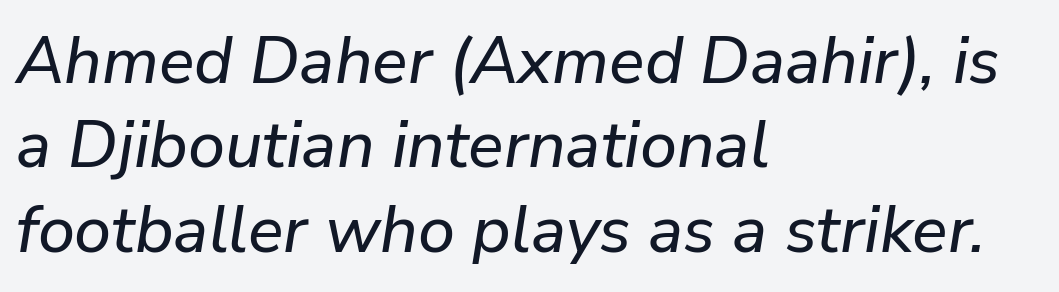
Q: Is the text italic (slanted)? A: Yes, it leans right by about 9 degrees.
Q: Is the text underlined? A: No.
Q: How is the paragraph aligned? A: Left-aligned.
Q: Is the spacing between letters normal or unusually wide? A: Normal.
Q: Is the spacing between lines tight, normal or loose? A: Normal.
Q: Width (condensed, normal, or wide)? A: Normal.
Q: Stroke contrast? A: Low.
Q: x-height? A: Medium.
Q: Monospaced? A: No.
